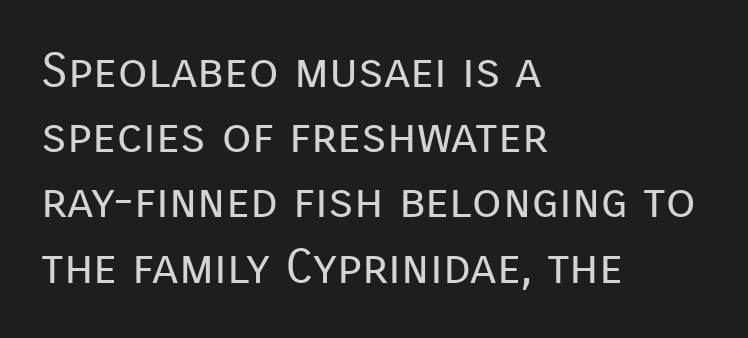
The image shows 49 px regular-weight sans-serif type, upright; set left-aligned, normal line spacing (1.33x), normal letter spacing, not underlined; low stroke contrast and a medium x-height.
